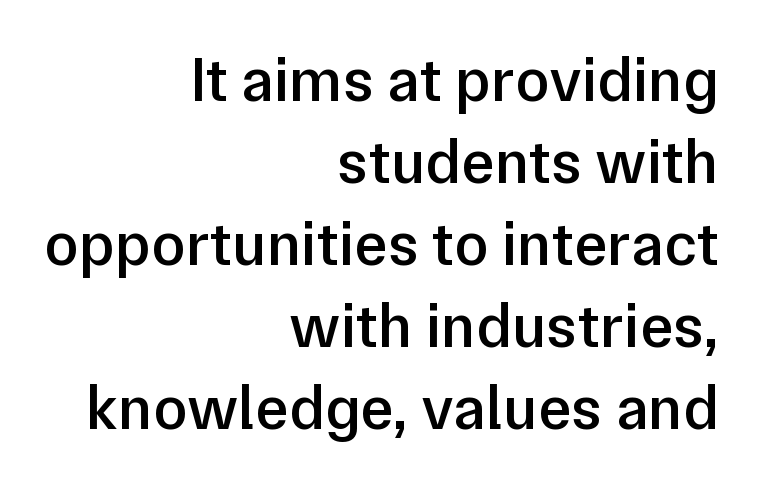
Q: Is the text bold? A: Semi-bold.
Q: Is the text italic (slanted)? A: No, it is upright.
Q: Is the typeface a serif or a sans-serif typeface? A: Sans-serif.
Q: Is the text underlined? A: No.
Q: How is the paragraph aligned? A: Right-aligned.
Q: Is the spacing between letters normal or unusually wide? A: Normal.
Q: Is the spacing between lines tight, normal or loose? A: Normal.
Q: Width (condensed, normal, or wide)? A: Normal.
Q: Stroke contrast? A: Low.
Q: x-height? A: Medium.
Q: Monospaced? A: No.
